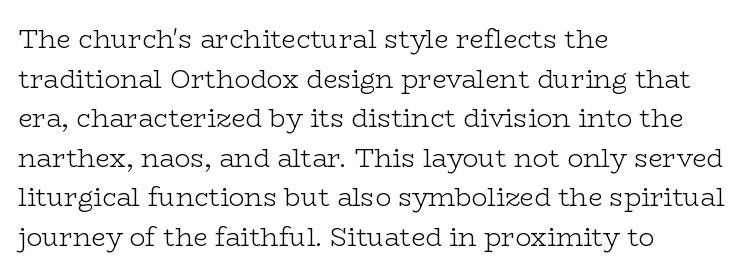
Q: Is the text bold? A: No.
Q: Is the text italic (slanted)? A: No, it is upright.
Q: Is the text underlined? A: No.
Q: How is the paragraph aligned? A: Left-aligned.
Q: Is the spacing between letters normal or unusually wide? A: Normal.
Q: Is the spacing between lines tight, normal or loose? A: Normal.
